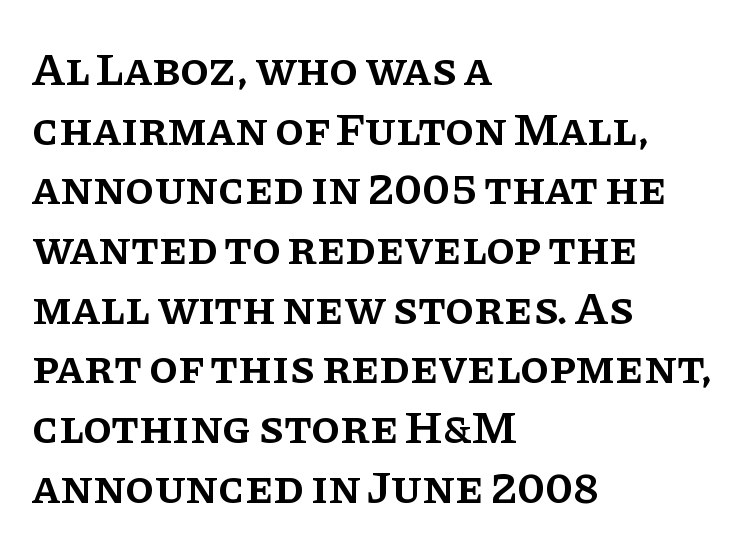
Q: Is the text bold? A: Semi-bold.
Q: Is the text italic (slanted)? A: No, it is upright.
Q: Is the typeface a serif or a sans-serif typeface? A: Serif.
Q: Is the text underlined? A: No.
Q: How is the paragraph aligned? A: Left-aligned.
Q: Is the spacing between letters normal or unusually wide? A: Normal.
Q: Is the spacing between lines tight, normal or loose? A: Normal.
Q: Width (condensed, normal, or wide)? A: Normal.
Q: Stroke contrast? A: Low.
Q: x-height? A: Large.
Q: Monospaced? A: No.
